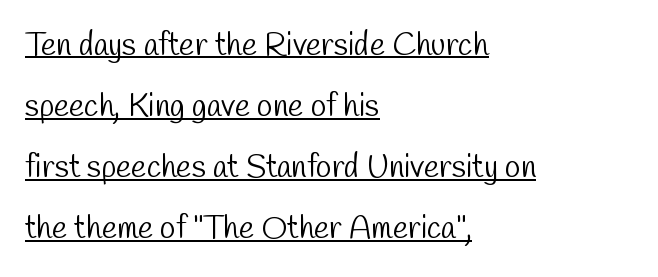
{"serif": "no", "bold": "no", "weight": "light", "width": "condensed", "stroke_contrast": "low", "x_height": "medium", "monospaced": "no", "underline": "yes", "align": "left", "line_spacing": "loose", "line_spacing_ratio": 1.91, "letter_spacing": "normal", "letter_spacing_em": 0.0, "glyph_px": 32}
